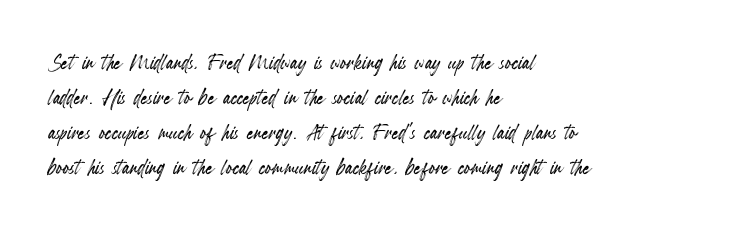
Q: Is the text italic (slanted)? A: Yes.
Q: Is the text underlined? A: No.
Q: How is the paragraph aligned? A: Left-aligned.
Q: Is the spacing between letters normal or unusually wide? A: Normal.
Q: Is the spacing between lines tight, normal or loose? A: Normal.
